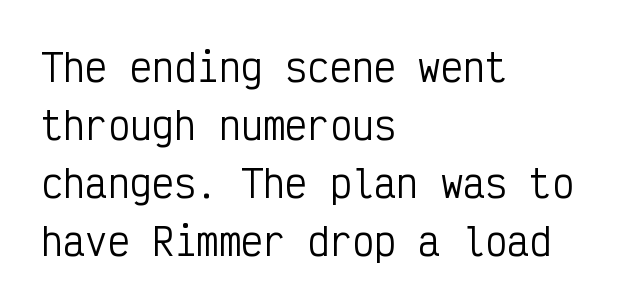
The image shows 37 px regular-weight, condensed sans-serif type, upright, monospaced; set left-aligned, normal line spacing (1.57x), normal letter spacing, not underlined; low stroke contrast and a medium x-height.
